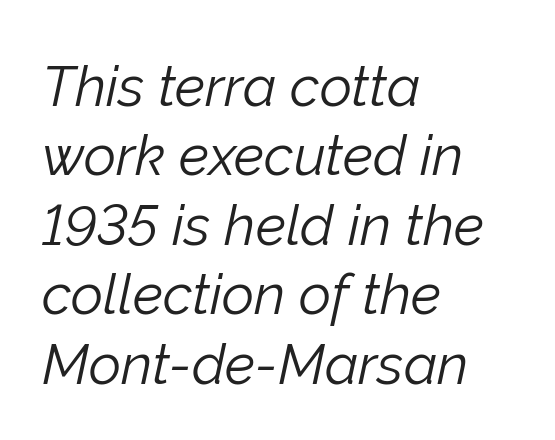
Is the type slanted? Yes — the strokes lean at a clear angle. This sample is left-justified, so line endings fall wherever the words run out. The weight would be labelled regular, book, light, or lighter still. Note the varied advance widths — an 'i' is clearly narrower than an 'm'. The line texture is even and compact thanks to regular tracking.
